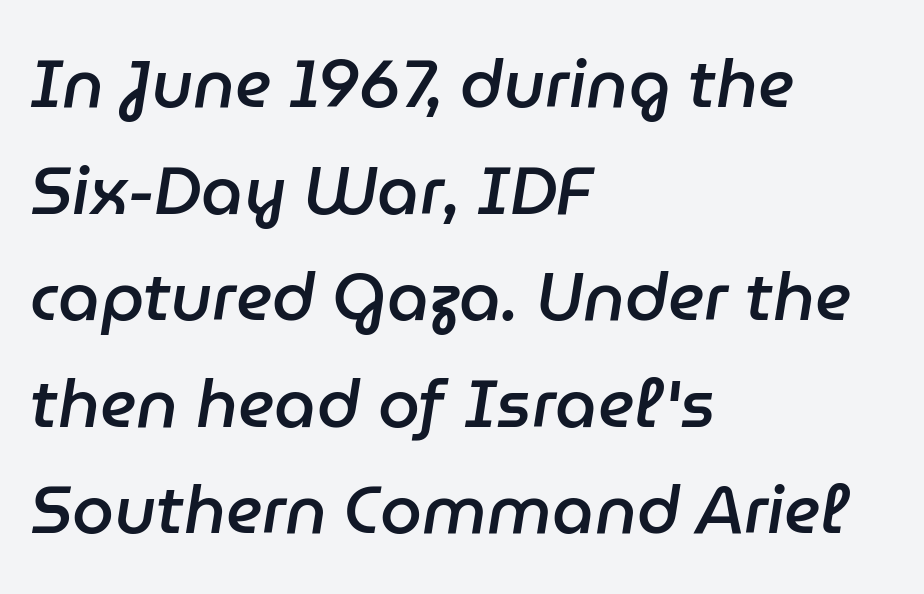
{"italic": "yes", "lean": "right", "slant_degrees": 9, "bold": "semi", "weight": "semibold", "width": "normal", "stroke_contrast": "low", "x_height": "medium", "monospaced": "no", "underline": "no", "align": "left", "line_spacing": "normal", "line_spacing_ratio": 1.59, "letter_spacing": "normal", "letter_spacing_em": 0.0, "glyph_px": 67}
